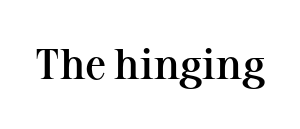
The letters are semibold — heavier than regular but short of a full bold. Serif or sans? Serif — the stroke terminals have little feet. The glyphs are unaccompanied by any horizontal stroke below them. Characters remain perfectly vertical along every line. The type is set solid horizontally, with unmodified tracking.
